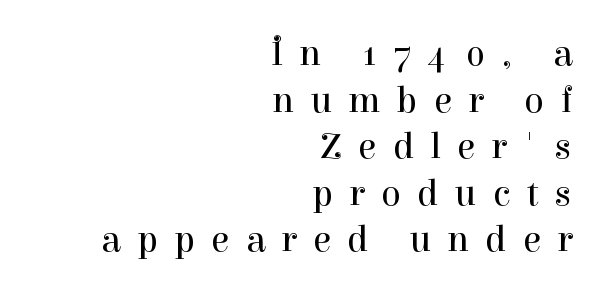
Q: Is the text bold? A: No.
Q: Is the text italic (slanted)? A: No, it is upright.
Q: Is the typeface a serif or a sans-serif typeface? A: Serif.
Q: Is the text underlined? A: No.
Q: How is the paragraph aligned? A: Right-aligned.
Q: Is the spacing between letters normal or unusually wide? A: Unusually wide.
Q: Is the spacing between lines tight, normal or loose? A: Normal.
Q: Width (condensed, normal, or wide)? A: Normal.
Q: Stroke contrast? A: High.
Q: x-height? A: Medium.
Q: Monospaced? A: No.
